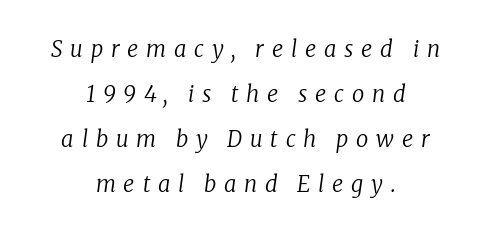
Q: Is the text bold? A: No.
Q: Is the text italic (slanted)? A: Yes, it leans right by about 8 degrees.
Q: Is the text underlined? A: No.
Q: How is the paragraph aligned? A: Centered.
Q: Is the spacing between letters normal or unusually wide? A: Unusually wide.
Q: Is the spacing between lines tight, normal or loose? A: Loose.
